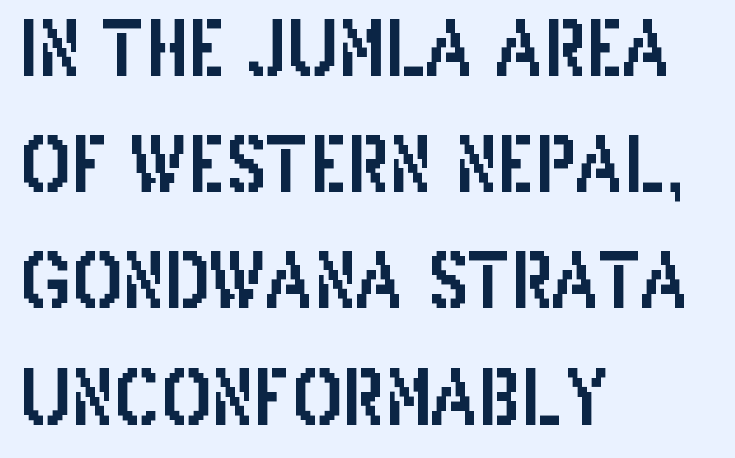
The type family on display is of the sans-serif kind. Observe the ordinary spacing: letters are neighbours, not strangers. Short and long lines alike share a common starting point at left. This is roman type, the default non-slanted kind.
